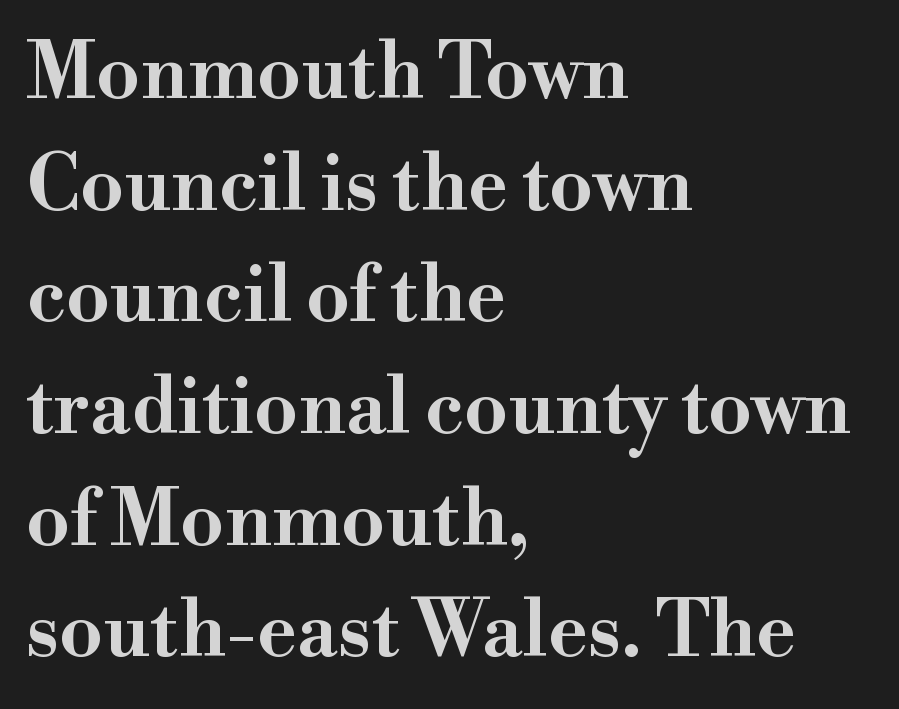
The face used here is proportionally spaced, like ordinary book or web type. Short and long lines alike share a common starting point at left. Upright lettering throughout. Small tapered or slab feet sit at the stroke ends, so this counts as serif. Baseline-to-baseline distance is the conventional proportion of letter height.
